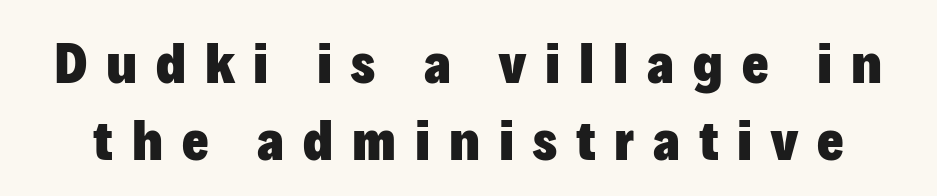
The image shows 57 px heavy sans-serif type, upright; set normal line spacing (1.35x), unusually wide letter spacing (+0.33 em), not underlined; low stroke contrast and a medium x-height.
